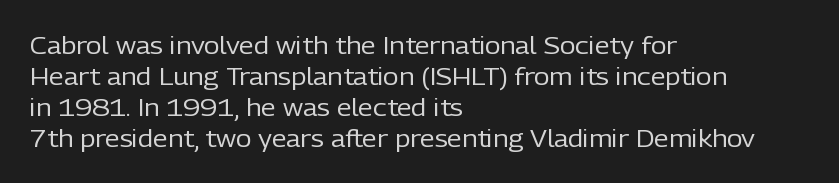
These lines keep a tight, regular rhythm from letter to letter. Notice how descenders clear the ascenders below comfortably — that's standard leading. These lines were composed using upright roman letters. One-word summary of the alignment: left. Nobody drew a line under any word here. The typesetting does not lean heavy: it is not bold.
